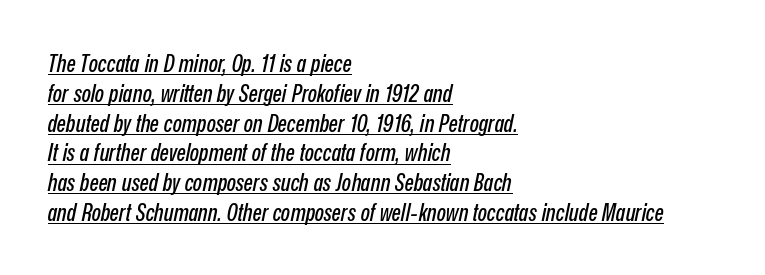
The image shows 24 px text type, italic (leaning right); set left-aligned, line spacing 1.24x, normal letter spacing, underlined.
